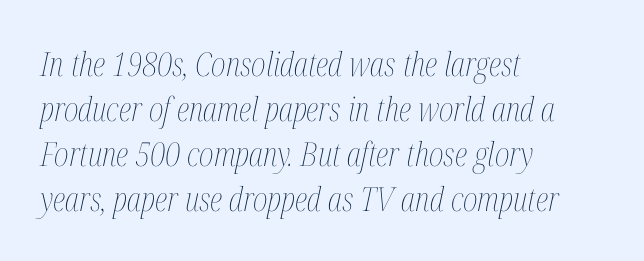
Q: Is the text bold? A: No.
Q: Is the text italic (slanted)? A: Yes, it leans right by about 12 degrees.
Q: Is the text underlined? A: No.
Q: How is the paragraph aligned? A: Left-aligned.
Q: Is the spacing between letters normal or unusually wide? A: Normal.
Q: Is the spacing between lines tight, normal or loose? A: Normal.
Q: Width (condensed, normal, or wide)? A: Condensed.
Q: Stroke contrast? A: Medium.
Q: x-height? A: Medium.
Q: Monospaced? A: No.
